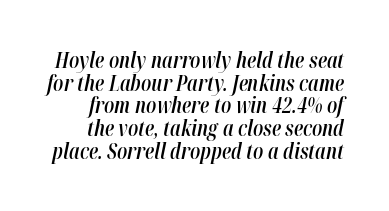
{"italic": "yes", "lean": "right", "slant_degrees": 12, "bold": "semi", "underline": "no", "line_spacing": "tight", "line_spacing_ratio": 1.08, "letter_spacing": "normal", "letter_spacing_em": 0.0, "glyph_px": 21}
